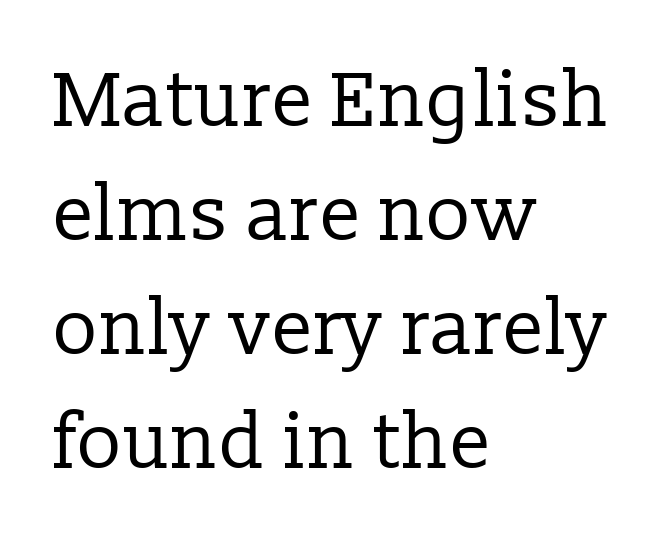
{"serif": "yes", "italic": "no", "bold": "no", "weight": "regular", "width": "normal", "stroke_contrast": "low", "x_height": "medium", "monospaced": "no", "underline": "no", "align": "left", "line_spacing": "normal", "line_spacing_ratio": 1.48, "letter_spacing": "normal", "letter_spacing_em": 0.0, "glyph_px": 77}
